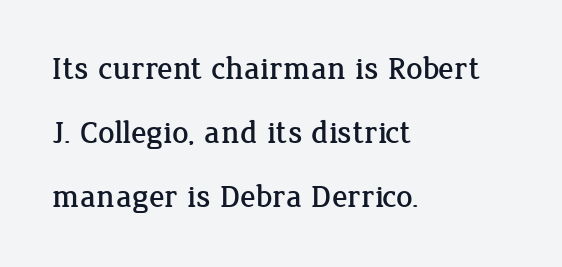
The image shows 32 px serif type, upright; set left-aligned, loose line spacing (2.0x), normal letter spacing, not underlined; low stroke contrast and a medium x-height.
